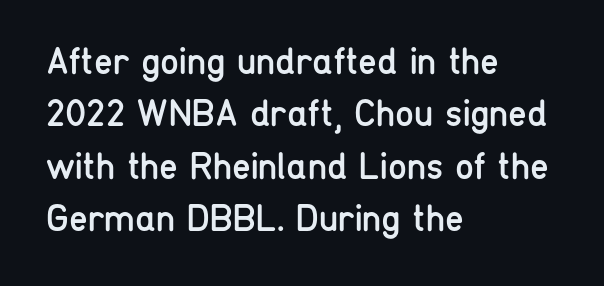
Honestly, the letter spacing is just normal — you wouldn't notice it. The foot of each line stays bare and open. This is the regular roman posture of the typeface. Reading down the block, your eye returns to a fixed left position each line. No feet cap the strokes, marking this as sans-serif type. The strokes carry an ordinary text weight at most.
